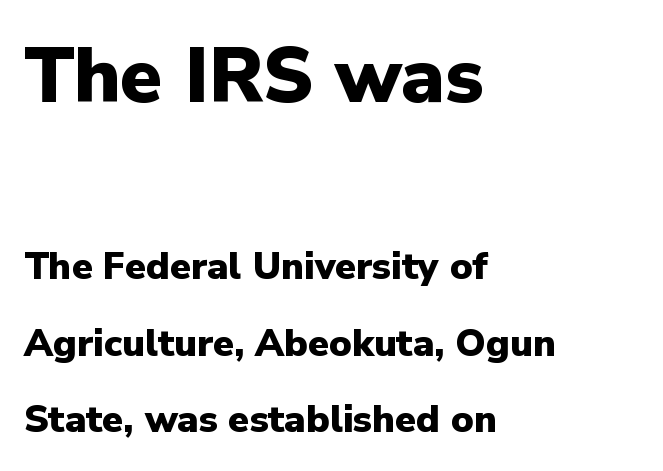
Q: Is the text bold? A: Yes.
Q: Is the text italic (slanted)? A: No, it is upright.
Q: Is the typeface a serif or a sans-serif typeface? A: Sans-serif.
Q: Is the text underlined? A: No.
Q: How is the paragraph aligned? A: Left-aligned.
Q: Is the spacing between letters normal or unusually wide? A: Normal.
Q: Is the spacing between lines tight, normal or loose? A: Loose.
Q: Which block of text is set in a larger size, the first (top) or the second (bottom)? A: The first (top) one.
Q: Width (condensed, normal, or wide)? A: Normal.
Q: Stroke contrast? A: Low.
Q: x-height? A: Medium.
Q: Monospaced? A: No.
